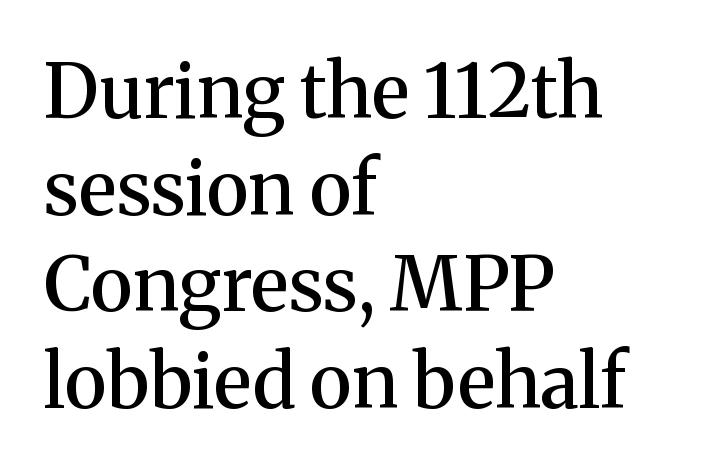
Q: Is the text bold? A: Semi-bold.
Q: Is the text italic (slanted)? A: No, it is upright.
Q: Is the typeface a serif or a sans-serif typeface? A: Serif.
Q: Is the text underlined? A: No.
Q: How is the paragraph aligned? A: Left-aligned.
Q: Is the spacing between letters normal or unusually wide? A: Normal.
Q: Is the spacing between lines tight, normal or loose? A: Normal.
Q: Width (condensed, normal, or wide)? A: Normal.
Q: Stroke contrast? A: Medium.
Q: x-height? A: Medium.
Q: Monospaced? A: No.
